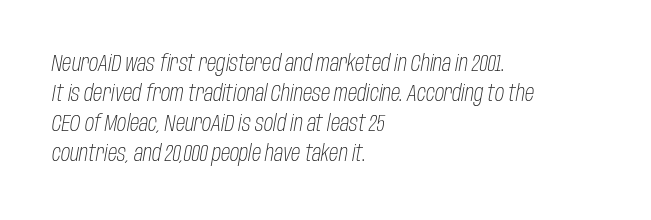
{"italic": "yes", "lean": "right", "slant_degrees": 10, "bold": "no", "underline": "no", "align": "left", "line_spacing": "normal", "line_spacing_ratio": 1.31, "letter_spacing": "normal", "letter_spacing_em": 0.0, "glyph_px": 23}
